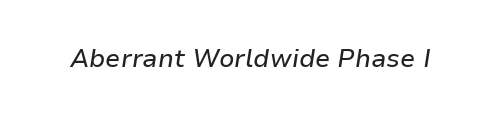
Words float on clear page, feet unadorned. The typography opts for an oblique posture over an upright one. Glyph-to-glyph distance matches everyday printed text.
